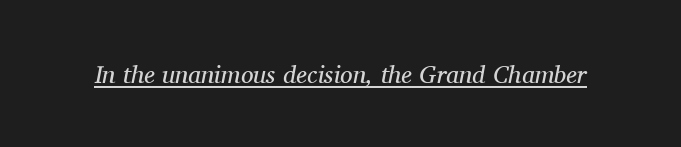
{"italic": "yes", "lean": "right", "slant_degrees": 11, "bold": "no", "underline": "yes", "letter_spacing": "normal", "letter_spacing_em": 0.0, "glyph_px": 25}
